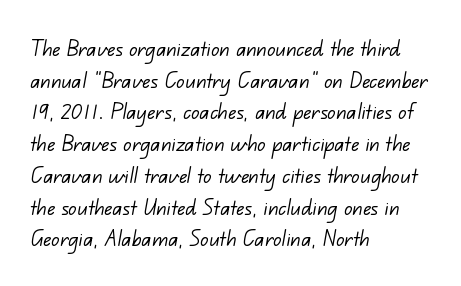
The image shows 26 px text type; set left-aligned, line spacing 1.22x, normal letter spacing, not underlined.
